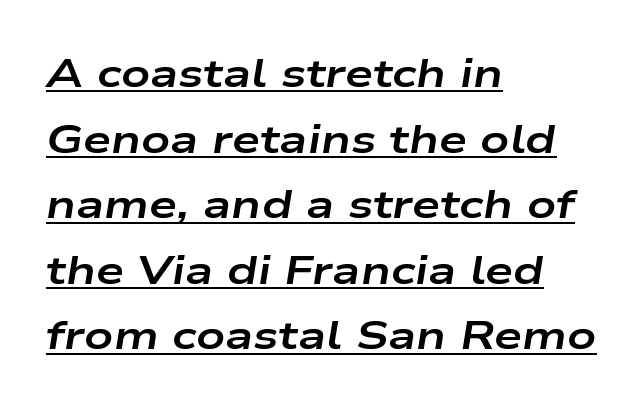
Heft: maximum for text — a bold. When letters slant like this, we call the style italic. Each letter keeps its own natural width here, so spacing adapts to shape. Beneath each row of characters lies a ruled line. Standard letterfit; no display-style spreading of the glyphs. Summary of vertical rhythm: regular, with standard interline spacing.
